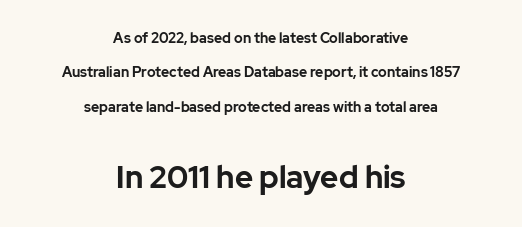
Q: Is the text bold? A: Yes.
Q: Is the text italic (slanted)? A: No, it is upright.
Q: Is the typeface a serif or a sans-serif typeface? A: Sans-serif.
Q: Is the text underlined? A: No.
Q: How is the paragraph aligned? A: Centered.
Q: Is the spacing between letters normal or unusually wide? A: Normal.
Q: Is the spacing between lines tight, normal or loose? A: Loose.
Q: Which block of text is set in a larger size, the first (top) or the second (bottom)? A: The second (bottom) one.
Q: Width (condensed, normal, or wide)? A: Normal.
Q: Stroke contrast? A: Low.
Q: x-height? A: Medium.
Q: Monospaced? A: No.
